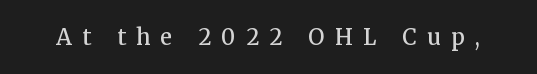
{"italic": "no", "bold": "semi", "underline": "no", "letter_spacing": "wide", "letter_spacing_em": 0.47, "glyph_px": 22}
